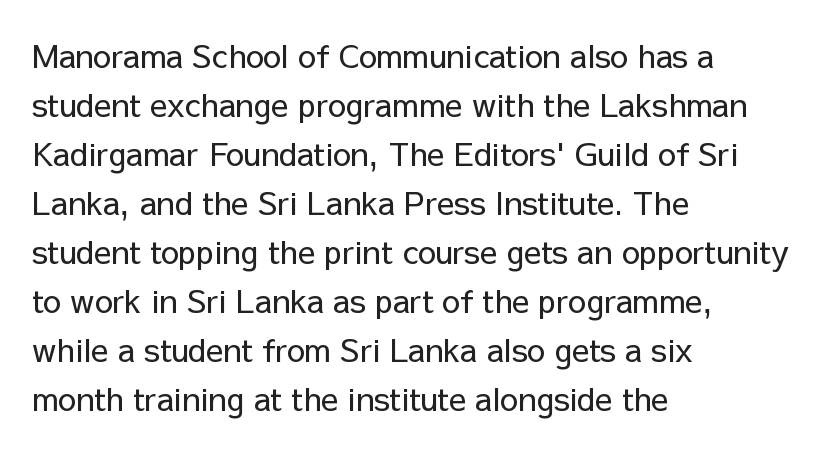
Q: Is the text bold? A: No.
Q: Is the text italic (slanted)? A: No, it is upright.
Q: Is the typeface a serif or a sans-serif typeface? A: Sans-serif.
Q: Is the text underlined? A: No.
Q: How is the paragraph aligned? A: Left-aligned.
Q: Is the spacing between letters normal or unusually wide? A: Normal.
Q: Is the spacing between lines tight, normal or loose? A: Normal.
Q: Width (condensed, normal, or wide)? A: Normal.
Q: Stroke contrast? A: Low.
Q: x-height? A: Medium.
Q: Monospaced? A: No.
